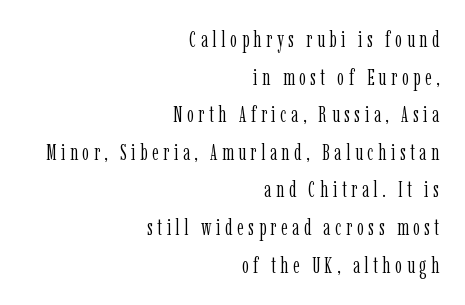
Q: Is the text bold? A: No.
Q: Is the text italic (slanted)? A: No, it is upright.
Q: Is the text underlined? A: No.
Q: How is the paragraph aligned? A: Right-aligned.
Q: Is the spacing between letters normal or unusually wide? A: Unusually wide.
